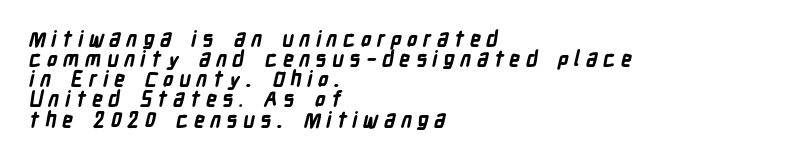
The image shows 21 px bold type; set left-aligned, tight line spacing (0.96x), unusually wide letter spacing (+0.26 em), not underlined.
